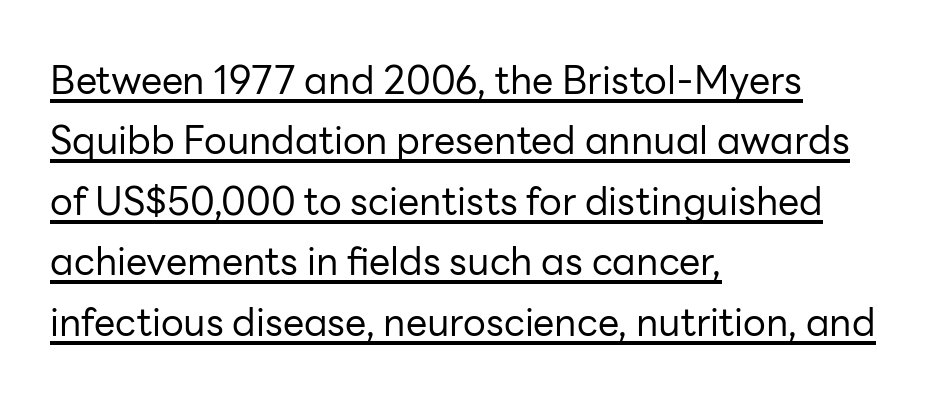
The image shows 38 px regular-weight sans-serif type, upright; set left-aligned, normal line spacing (1.59x), normal letter spacing, underlined; low stroke contrast and a medium x-height.
